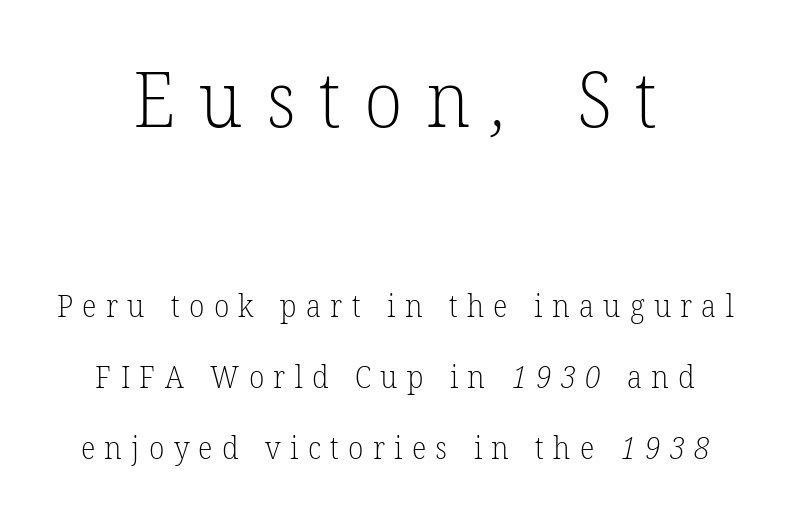
Interline gaps are noticeably wide in this sample. The text was rendered using a seriffed face with decorative stroke endings. Spacing between characters has been opened up far beyond the box default. The weight would be labelled regular, book, light, or lighter still. Typesetter's note — upper block bumped up in size, lower block left smaller. Type without underlining.
